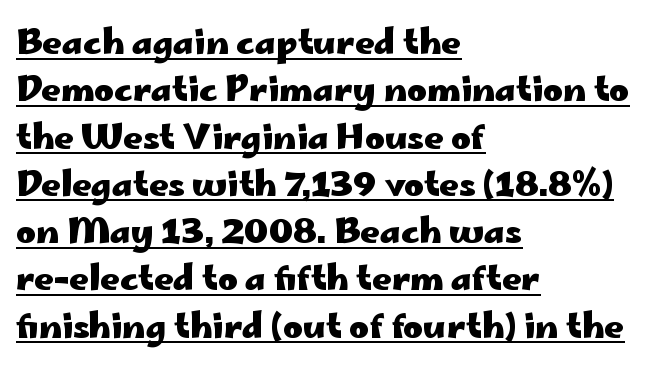
Q: Is the text bold? A: Yes.
Q: Is the text italic (slanted)? A: No, it is upright.
Q: Is the typeface a serif or a sans-serif typeface? A: Sans-serif.
Q: Is the text underlined? A: Yes.
Q: How is the paragraph aligned? A: Left-aligned.
Q: Is the spacing between letters normal or unusually wide? A: Normal.
Q: Is the spacing between lines tight, normal or loose? A: Normal.
Q: Width (condensed, normal, or wide)? A: Wide.
Q: Stroke contrast? A: Low.
Q: x-height? A: Small.
Q: Monospaced? A: No.
